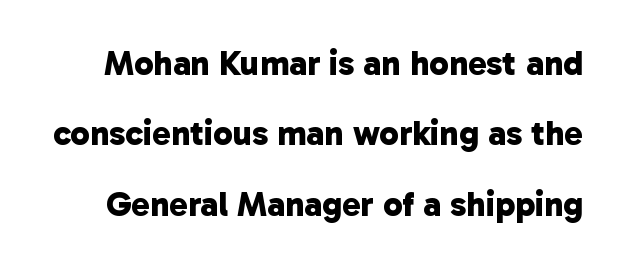
The image shows 35 px bold sans-serif type; set loose line spacing (2.01x), normal letter spacing, not underlined; low stroke contrast and a medium x-height.
